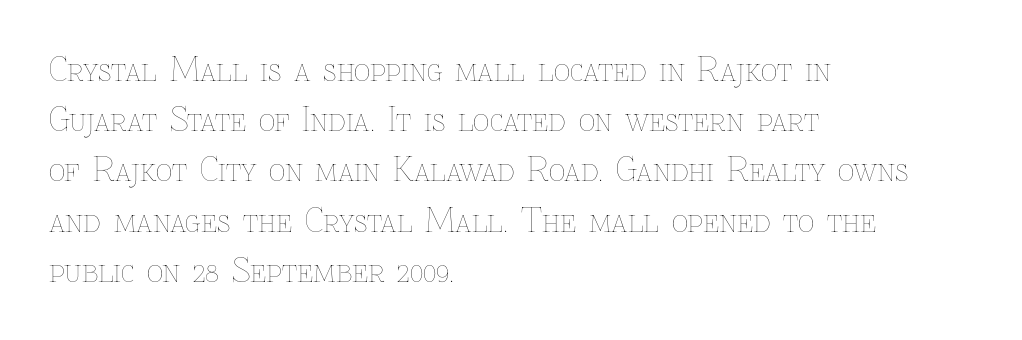
Summary of vertical rhythm: regular, with standard interline spacing. Underline: absent. Proportional: the letters do not fall into vertical columns. Ascenders rise straight up at ninety degrees. You could call the tracking neutral — neither tight nor loose. Weight: in the light-to-regular range.
